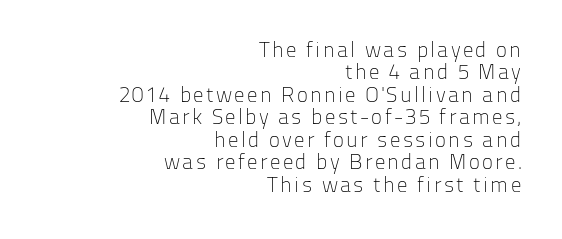
The image shows 21 px text type, upright; set right-aligned, tight line spacing (1.07x), not underlined.
